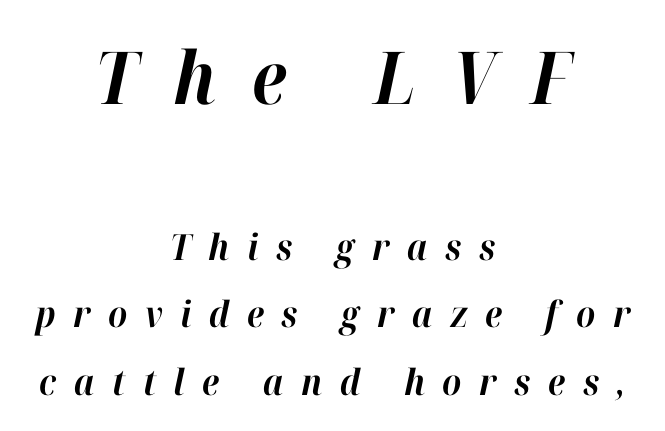
The image shows 73 px bold type, italic (leaning right); set centered, line spacing 1.88x, unusually wide letter spacing (+0.49 em), not underlined; the first (top) block is 2.03x larger; high stroke contrast and a medium x-height.
